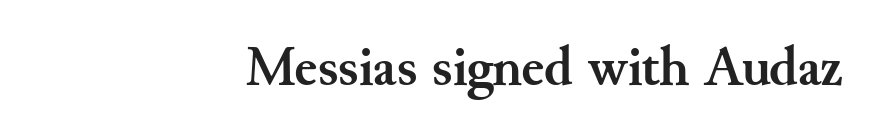
Q: Is the text bold? A: Yes.
Q: Is the text italic (slanted)? A: No, it is upright.
Q: Is the typeface a serif or a sans-serif typeface? A: Serif.
Q: Is the text underlined? A: No.
Q: How is the paragraph aligned? A: Right-aligned.
Q: Is the spacing between letters normal or unusually wide? A: Normal.
Q: Width (condensed, normal, or wide)? A: Normal.
Q: Stroke contrast? A: Medium.
Q: x-height? A: Small.
Q: Monospaced? A: No.
